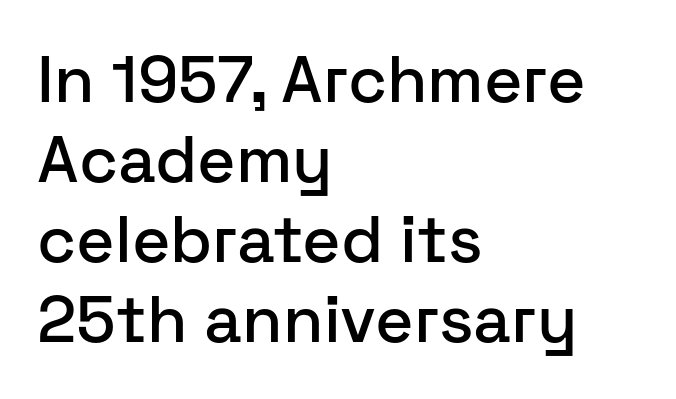
The image shows 66 px sans-serif type, upright; set left-aligned, line spacing 1.21x, normal letter spacing, not underlined; low stroke contrast and a medium x-height.
